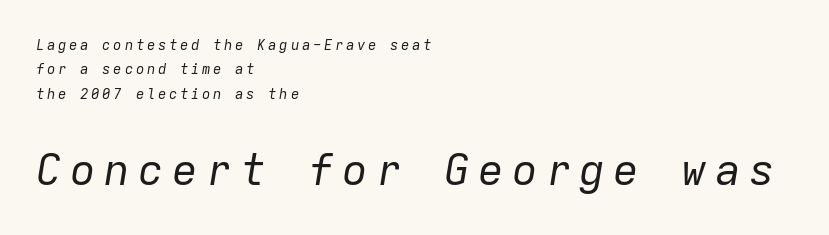
The image shows 43 px regular-weight type, italic (leaning right), monospaced; set left-aligned, line spacing 1.74x, not underlined; the second (bottom) block is 3.07x larger; low stroke contrast and a medium x-height.
